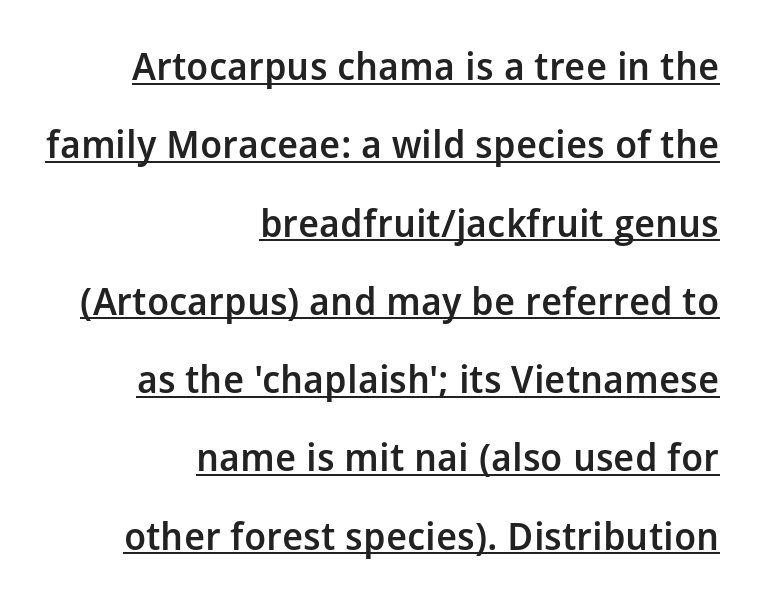
The image shows 38 px semibold sans-serif type, upright; set right-aligned, loose line spacing (2.06x), normal letter spacing, underlined; low stroke contrast and a medium x-height.
